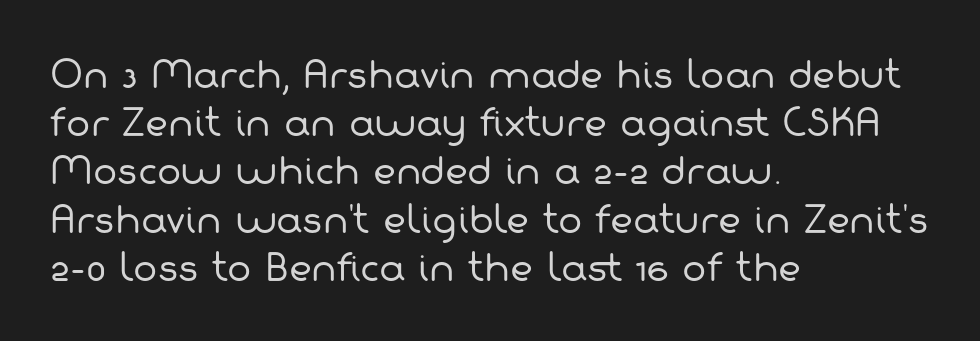
Q: Is the text bold? A: No.
Q: Is the typeface a serif or a sans-serif typeface? A: Sans-serif.
Q: Is the text underlined? A: No.
Q: How is the paragraph aligned? A: Left-aligned.
Q: Is the spacing between letters normal or unusually wide? A: Normal.
Q: Is the spacing between lines tight, normal or loose? A: Normal.
Q: Width (condensed, normal, or wide)? A: Normal.
Q: Stroke contrast? A: Low.
Q: x-height? A: Medium.
Q: Monospaced? A: No.
